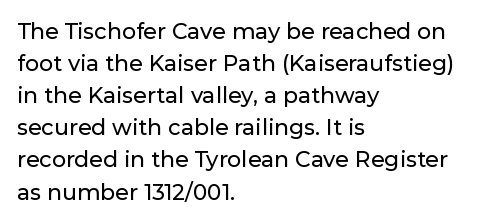
These lines were composed using upright roman letters. If you drew a ruler down the left edge, every line would touch it. In terms of leading, this rendering sits right in the middle. These lines keep a tight, regular rhythm from letter to letter. The glyphs are unaccompanied by any horizontal stroke below them.
